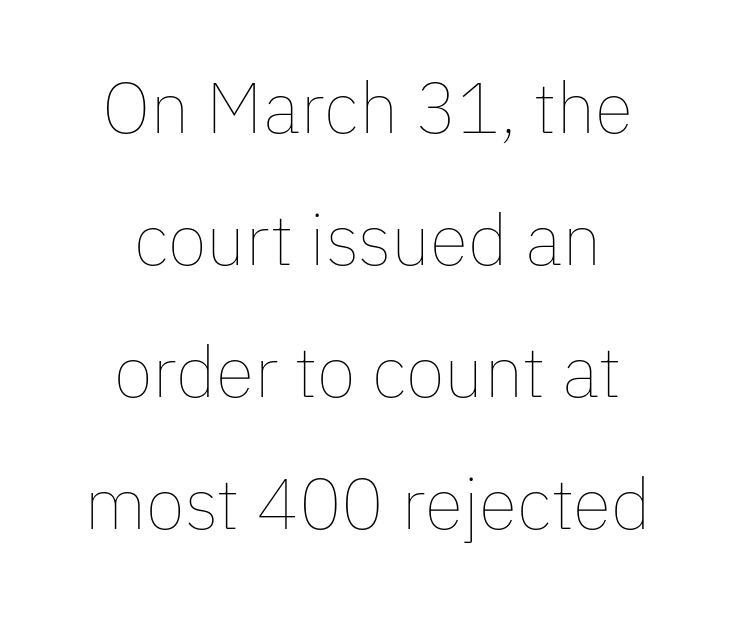
A roman cut, with each character standing at attention. Plain, unruled lines of type. Both edges are ragged and mirror each other, which tells us the setting is centered. Ink coverage per letter is moderate at most.
